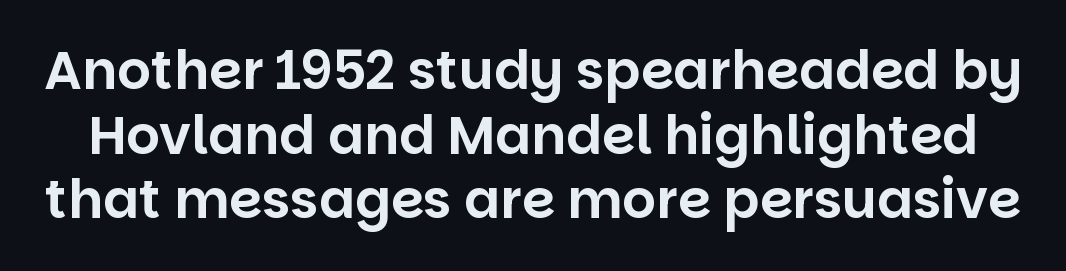
{"serif": "no", "italic": "no", "width": "normal", "stroke_contrast": "low", "x_height": "large", "monospaced": "no", "underline": "no", "line_spacing_ratio": 1.22, "letter_spacing": "normal", "letter_spacing_em": 0.0, "glyph_px": 53}
